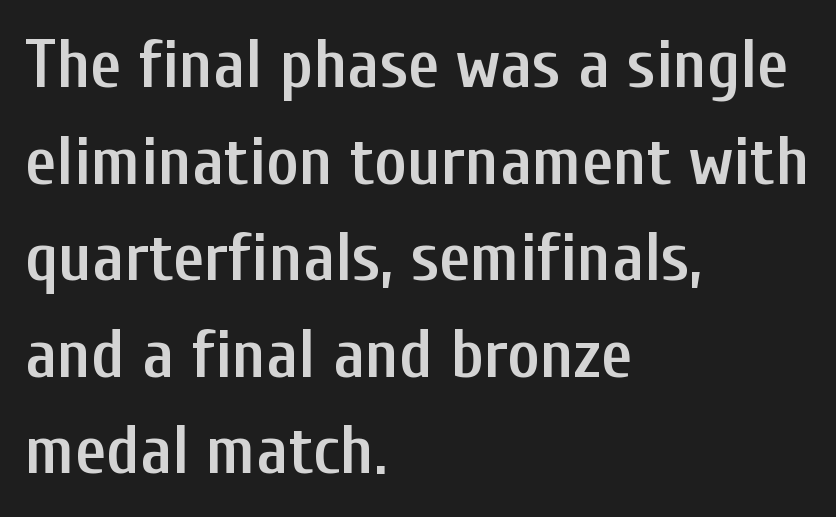
Q: Is the text bold? A: Semi-bold.
Q: Is the text italic (slanted)? A: No, it is upright.
Q: Is the typeface a serif or a sans-serif typeface? A: Sans-serif.
Q: Is the text underlined? A: No.
Q: How is the paragraph aligned? A: Left-aligned.
Q: Is the spacing between letters normal or unusually wide? A: Normal.
Q: Is the spacing between lines tight, normal or loose? A: Normal.
Q: Width (condensed, normal, or wide)? A: Condensed.
Q: Stroke contrast? A: Low.
Q: x-height? A: Medium.
Q: Monospaced? A: No.
